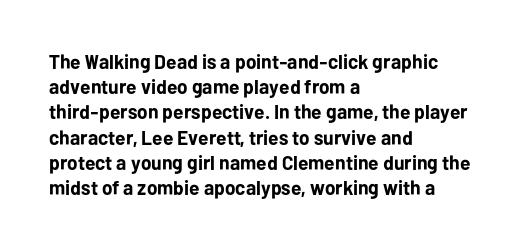
The image shows 20 px bold type, upright; set left-aligned, normal line spacing (1.26x), normal letter spacing, not underlined.
